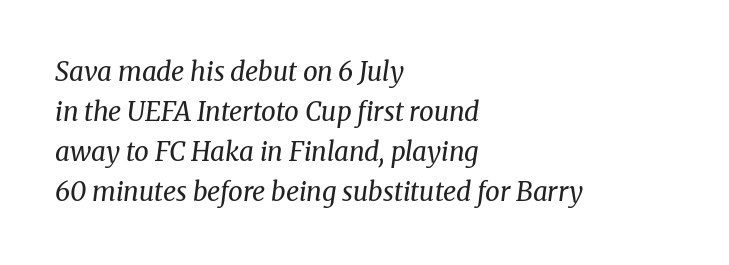
Emphasis-style slanted type is in use. The glyphs are unaccompanied by any horizontal stroke below them. Compared with typical body copy, the letter spacing here is the same. One-word summary of the alignment: left. Summary of vertical rhythm: regular, with standard interline spacing. The font sits on the lighter half of the weight spectrum, regular included.
